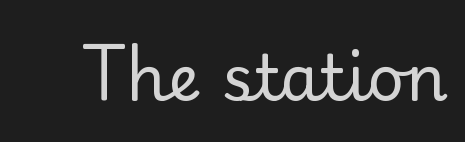
The face looks like a standard text weight, possibly lighter. The passage shown has conventional tracking throughout. The text was rendered using a seriffed face with decorative stroke endings. Letters rest on an invisible, unmarked baseline.
